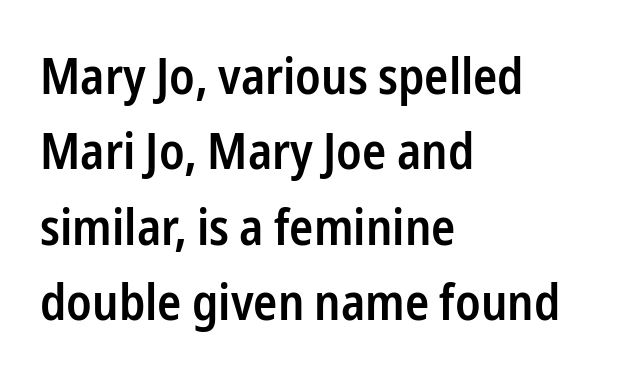
{"serif": "no", "italic": "no", "bold": "semi", "weight": "semibold", "width": "condensed", "stroke_contrast": "low", "x_height": "medium", "monospaced": "no", "underline": "no", "align": "left", "line_spacing": "normal", "line_spacing_ratio": 1.51, "letter_spacing": "normal", "letter_spacing_em": 0.0, "glyph_px": 50}
